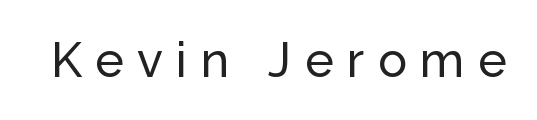
The image shows 48 px sans-serif type, upright; set unusually wide letter spacing (+0.28 em), not underlined; low stroke contrast and a medium x-height.
